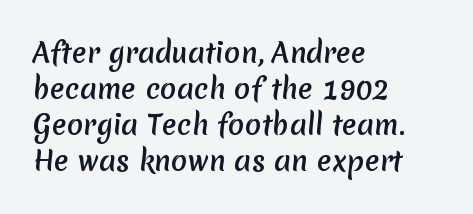
{"underline": "no", "align": "left", "line_spacing": "normal", "line_spacing_ratio": 1.33, "letter_spacing": "normal", "letter_spacing_em": 0.0, "glyph_px": 27}
